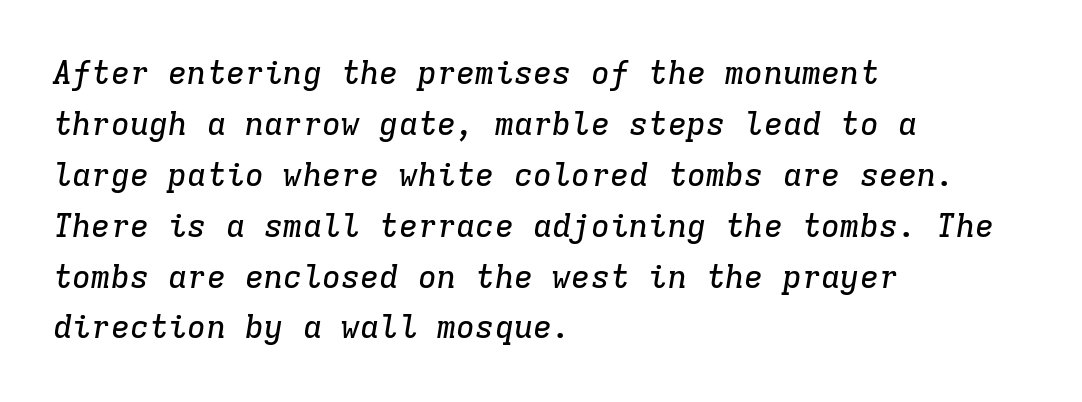
Q: Is the text italic (slanted)? A: Yes, it leans right by about 9 degrees.
Q: Is the typeface a serif or a sans-serif typeface? A: Serif.
Q: Is the text underlined? A: No.
Q: How is the paragraph aligned? A: Left-aligned.
Q: Is the spacing between letters normal or unusually wide? A: Normal.
Q: Is the spacing between lines tight, normal or loose? A: Normal.
Q: Width (condensed, normal, or wide)? A: Normal.
Q: Stroke contrast? A: Low.
Q: x-height? A: Medium.
Q: Monospaced? A: Yes.
